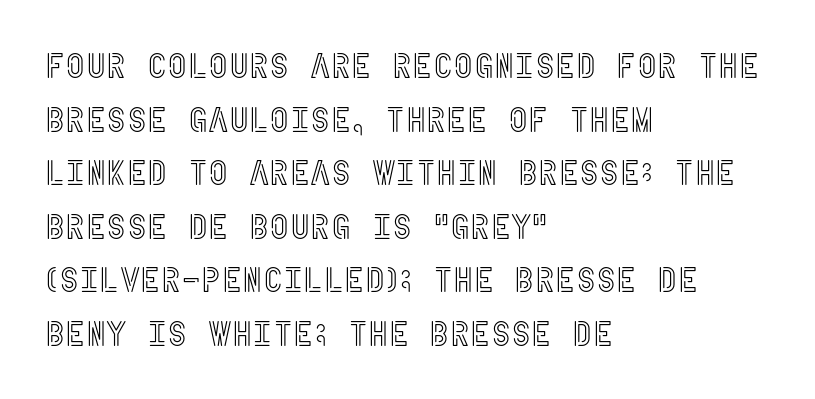
Type without underlining. Is the letter spacing exaggerated? No — it looks like the ordinary default. The rag falls on the right side of this text block. Honestly, the row spacing looks completely unremarkable. Posture: straight, roman, zero tilt.
